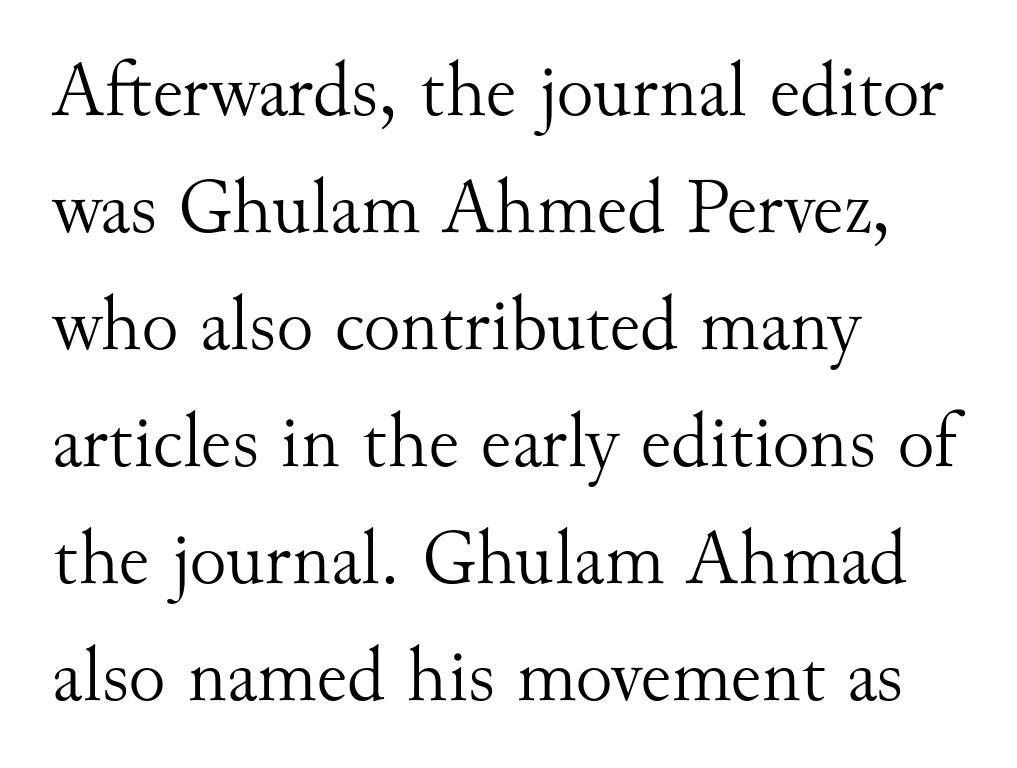
{"serif": "yes", "italic": "no", "bold": "no", "weight": "light", "width": "normal", "stroke_contrast": "medium", "x_height": "small", "monospaced": "no", "underline": "no", "align": "left", "line_spacing": "normal", "line_spacing_ratio": 1.5, "letter_spacing": "normal", "letter_spacing_em": 0.0, "glyph_px": 78}
